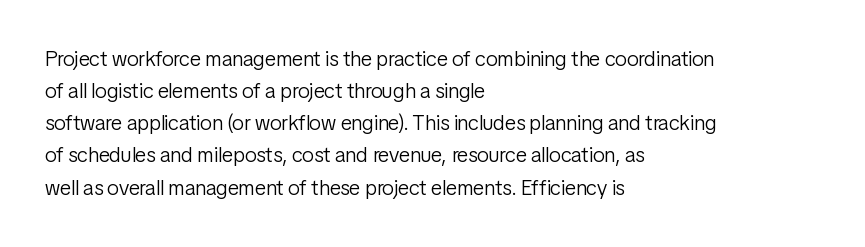
The image shows 21 px text type, upright; set left-aligned, normal line spacing (1.53x), normal letter spacing, not underlined.
